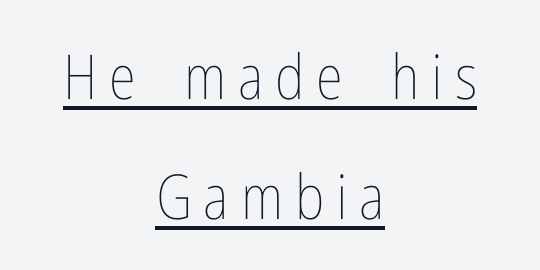
{"italic": "no", "bold": "no", "weight": "thin", "width": "condensed", "stroke_contrast": "low", "x_height": "medium", "monospaced": "no", "underline": "yes", "align": "center", "line_spacing": "loose", "line_spacing_ratio": 1.93, "glyph_px": 62}
